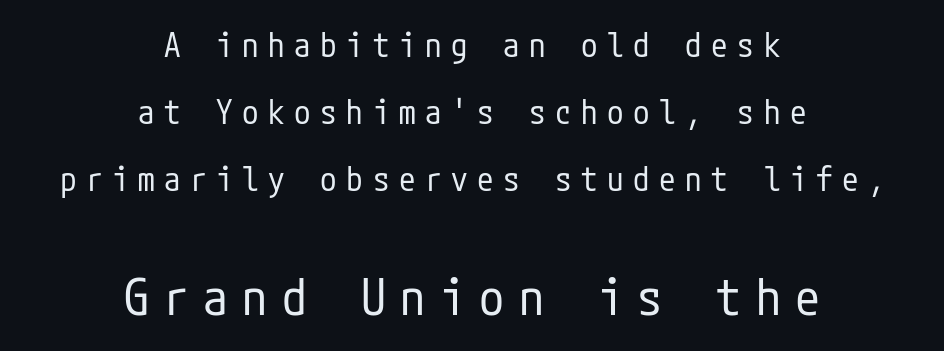
No word sits above an underline. Of the two passages, the one underneath uses the larger point size. Casual observation: everything's sitting right in the middle. A roman cut, with each character standing at attention.
